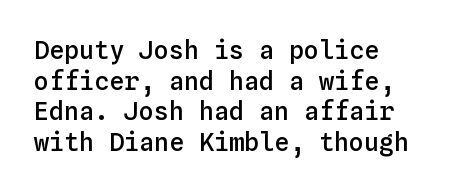
{"italic": "no", "bold": "semi", "underline": "no", "align": "left", "line_spacing_ratio": 1.23, "letter_spacing": "normal", "letter_spacing_em": 0.0, "glyph_px": 25}
